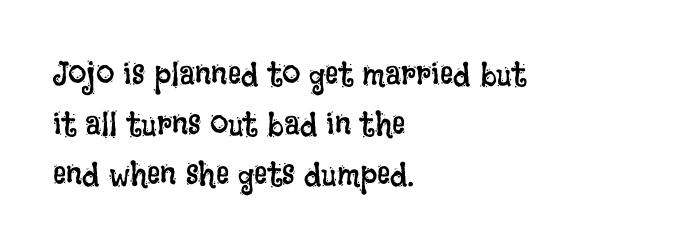
Quick note: interline space is typical. The rendering uses natural spacing where letterforms have individual widths. Every character sits straight up, as roman type does. Anything drawn beneath the words? Only blank space. Does the copy run flush right? No — it runs flush left. No extra ink here — the face is not bold.
